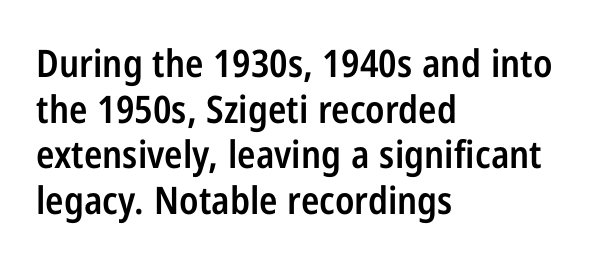
Q: Is the text bold? A: Semi-bold.
Q: Is the text italic (slanted)? A: No, it is upright.
Q: Is the typeface a serif or a sans-serif typeface? A: Sans-serif.
Q: Is the text underlined? A: No.
Q: How is the paragraph aligned? A: Left-aligned.
Q: Is the spacing between letters normal or unusually wide? A: Normal.
Q: Width (condensed, normal, or wide)? A: Condensed.
Q: Stroke contrast? A: Low.
Q: x-height? A: Medium.
Q: Monospaced? A: No.
